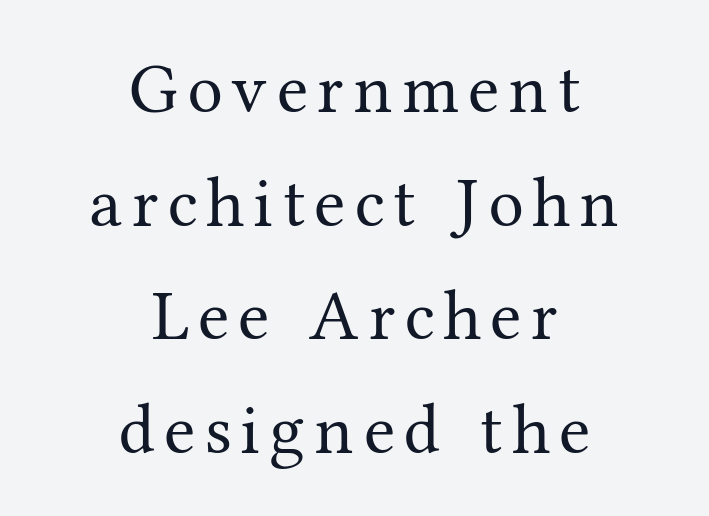
Q: Is the text bold? A: No.
Q: Is the text italic (slanted)? A: No, it is upright.
Q: Is the typeface a serif or a sans-serif typeface? A: Serif.
Q: Is the text underlined? A: No.
Q: How is the paragraph aligned? A: Centered.
Q: Is the spacing between lines tight, normal or loose? A: Normal.
Q: Width (condensed, normal, or wide)? A: Normal.
Q: Stroke contrast? A: Medium.
Q: x-height? A: Medium.
Q: Monospaced? A: No.
